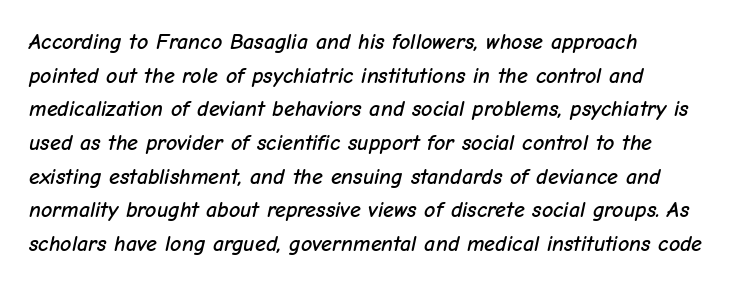
Style check: oblique. One glance says typical: line gaps are just what's usual. The passage is arranged the way most books set body copy — flush left. The rendering keeps characters at their native spacing. Only glyphs here, with clear space below each row.
